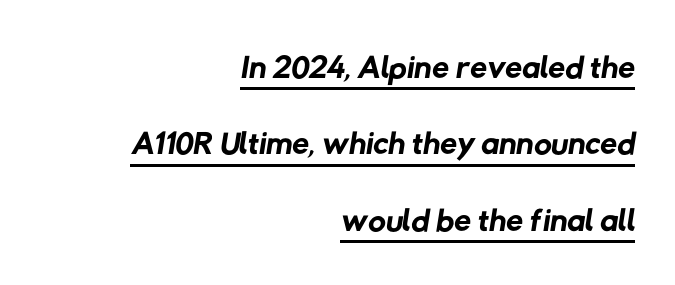
This sample keeps an unexceptional amount of space between lines. Compared with a flush-left layout, this one pins lines to the opposite, right side. Letterform terminals end flat and unadorned throughout the passage. The letters advance in unequal steps, a hallmark of proportional type. The face used here appears with an underline applied.
